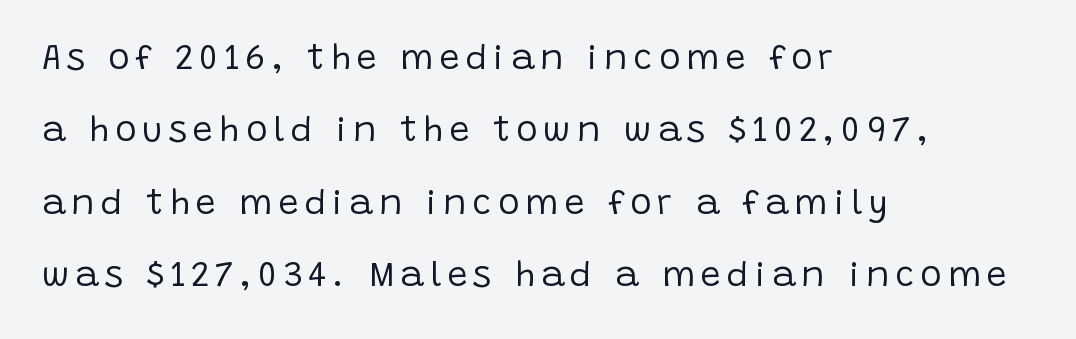
A student would call this left alignment; a typographer would say flush left, rag right. The cut favours lightness, reaching ordinary text weight at its darkest. Reading down the column, the eye jumps a long way to each next line. Each letter's strokes conclude bluntly, with no projecting serifs.
